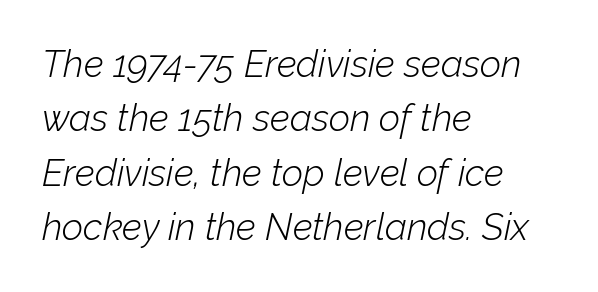
The image shows 37 px light type, italic (leaning right); set left-aligned, normal line spacing (1.47x), normal letter spacing, not underlined; low stroke contrast and a medium x-height.
